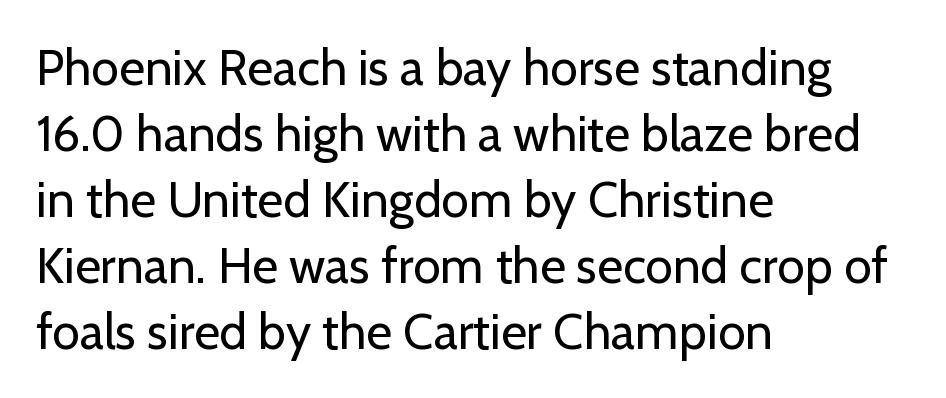
Horizontal alignment here is leftward, the default for most running prose. The strip under each line holds only bare page. Letterform terminals end flat and unadorned throughout the passage. The rendering uses natural spacing where letterforms have individual widths. What's the leading like? Ordinary, nothing unusual.
